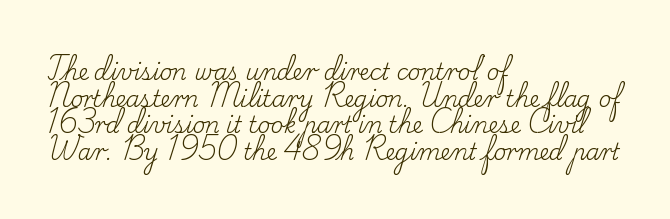
The image shows 22 px text type; set left-aligned, line spacing 1.21x, normal letter spacing, not underlined.
